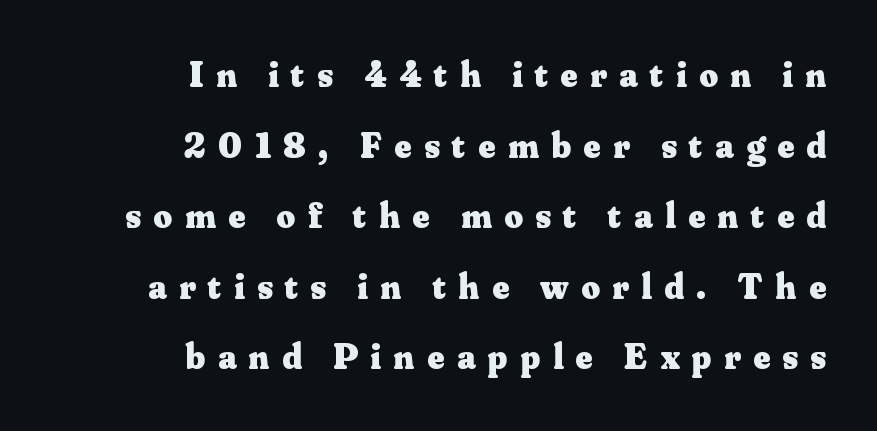
{"serif": "yes", "italic": "no", "bold": "yes", "weight": "heavy", "width": "normal", "stroke_contrast": "medium", "x_height": "small", "monospaced": "no", "underline": "no", "align": "right", "line_spacing": "loose", "line_spacing_ratio": 1.96, "letter_spacing": "wide", "letter_spacing_em": 0.35, "glyph_px": 36}
